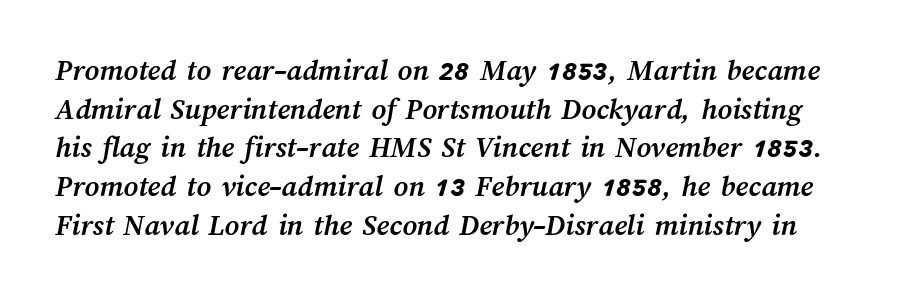
Q: Is the text bold? A: Yes.
Q: Is the text underlined? A: No.
Q: Is the spacing between letters normal or unusually wide? A: Normal.
Q: Is the spacing between lines tight, normal or loose? A: Normal.
Q: Width (condensed, normal, or wide)? A: Normal.
Q: Stroke contrast? A: Medium.
Q: x-height? A: Medium.
Q: Monospaced? A: No.
